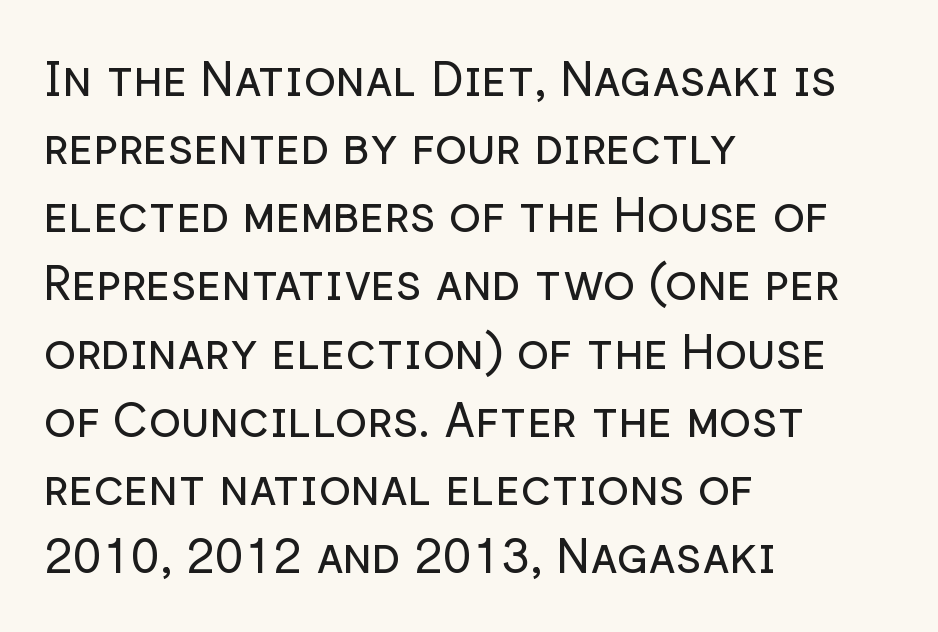
{"serif": "no", "italic": "no", "bold": "no", "weight": "regular", "width": "normal", "stroke_contrast": "low", "x_height": "medium", "monospaced": "no", "underline": "no", "align": "left", "line_spacing": "normal", "line_spacing_ratio": 1.42, "letter_spacing": "normal", "letter_spacing_em": 0.0, "glyph_px": 48}
